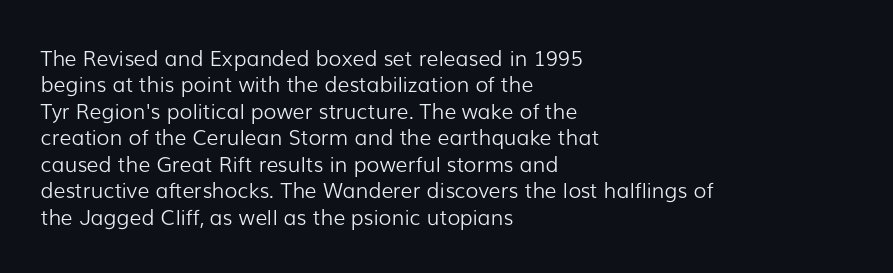
Q: Is the text bold? A: No.
Q: Is the text italic (slanted)? A: No, it is upright.
Q: Is the text underlined? A: No.
Q: How is the paragraph aligned? A: Left-aligned.
Q: Is the spacing between letters normal or unusually wide? A: Normal.
Q: Is the spacing between lines tight, normal or loose? A: Normal.
